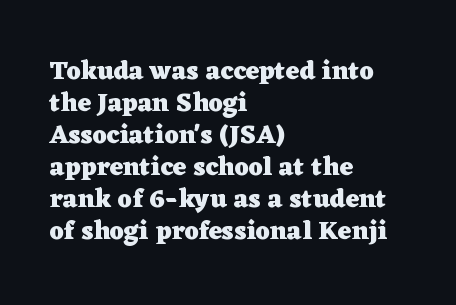
Alignment: flush left. A clean baseline with only descenders dipping below it. Vertical strokes here are truly vertical. Every letter is thick-stroked: bold, no question. A typesetter would call this zero additional tracking.
